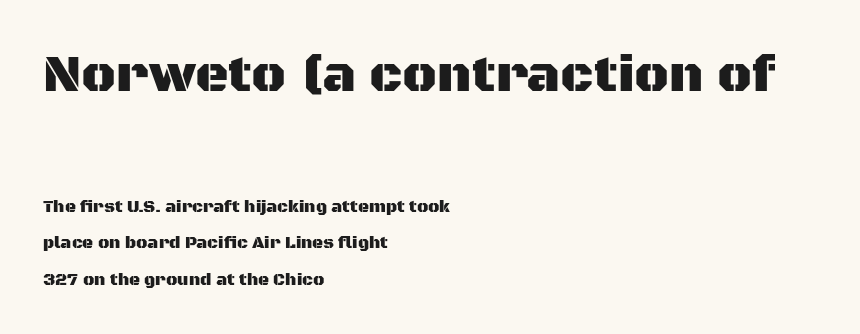
The image shows 52 px sans-serif type, upright; set left-aligned, loose line spacing (2.14x), normal letter spacing, not underlined; the first (top) block is 3.06x larger; medium stroke contrast and a large x-height.
